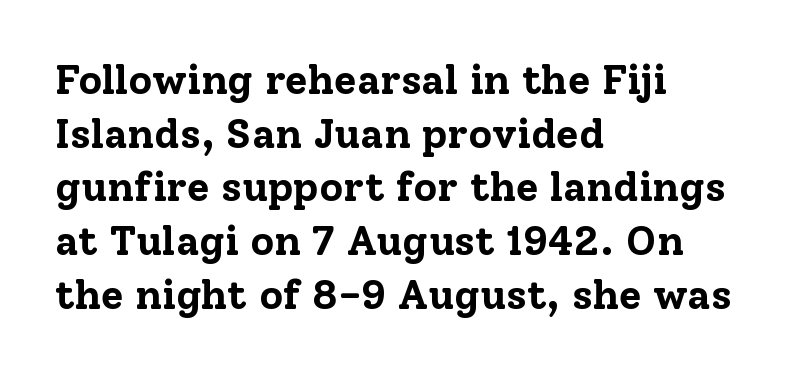
You could not count columns in this text — the font is proportionally spaced. On the weight axis this lands at bold, roughly 700. To sum up the face: it has serifs. Standard letterfit; no display-style spreading of the glyphs. Type without underlining.
